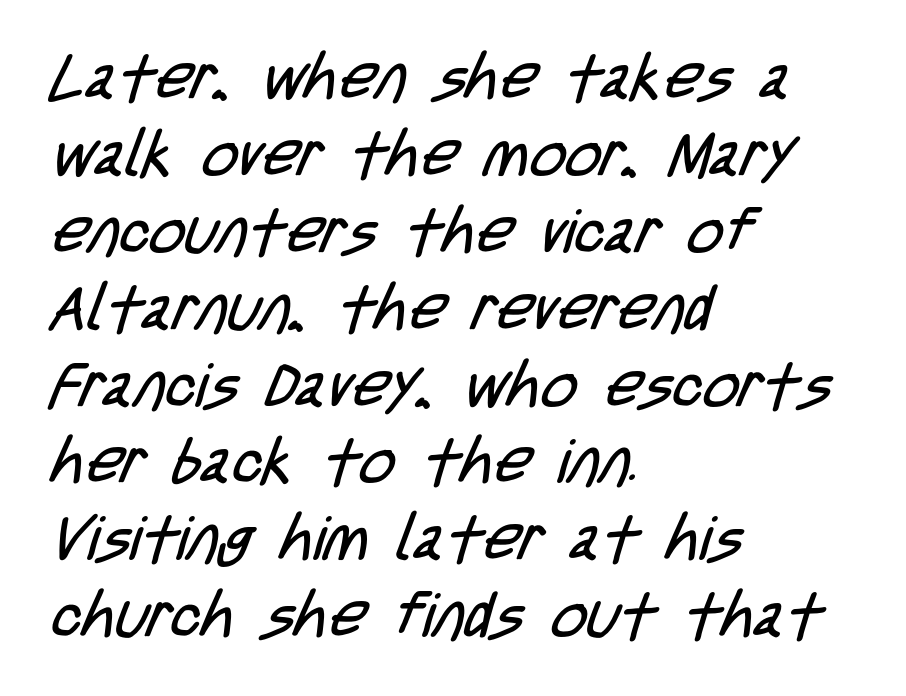
The image shows 62 px regular-weight, condensed sans-serif type; set left-aligned, line spacing 1.24x, normal letter spacing, not underlined; low stroke contrast and a large x-height.
